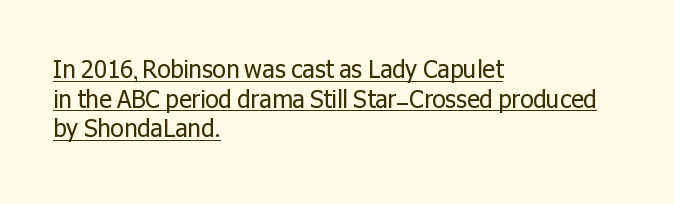
The rag falls on the right side of this text block. The face used here appears with an underline applied. The typesetting does not lean heavy: it is not bold. The letters stand straight up with perfectly vertical stems. Tracking here is standard; glyphs follow each other at the usual distance.
